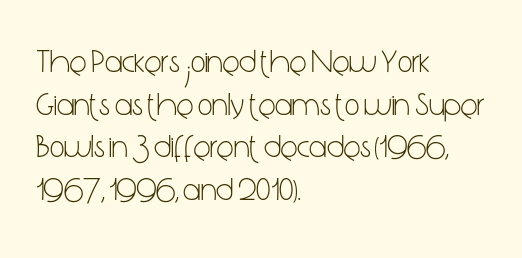
{"serif": "no", "italic": "no", "bold": "no", "weight": "light", "width": "condensed", "stroke_contrast": "low", "x_height": "medium", "monospaced": "no", "underline": "no", "align": "left", "line_spacing": "normal", "line_spacing_ratio": 1.33, "letter_spacing": "normal", "letter_spacing_em": 0.0, "glyph_px": 32}
